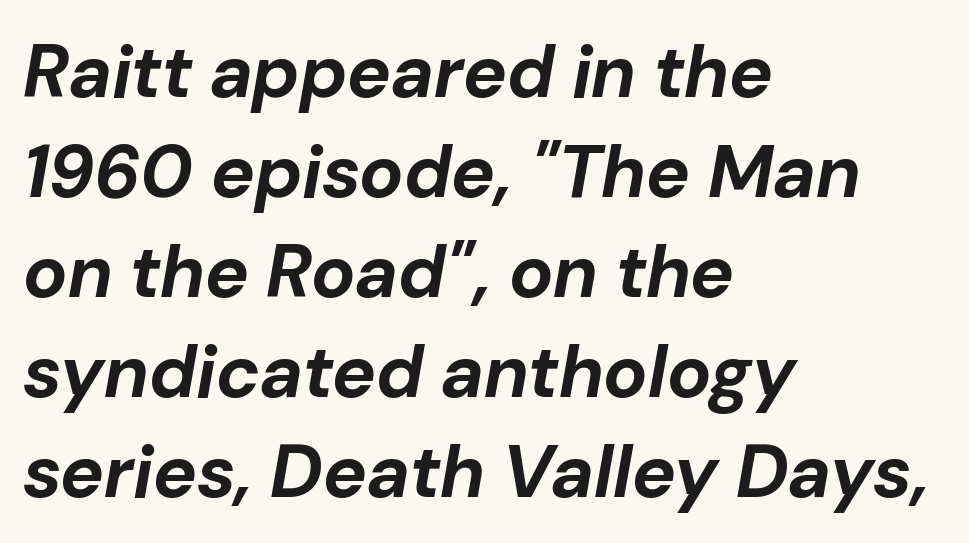
Q: Is the text bold? A: Yes.
Q: Is the text italic (slanted)? A: Yes, it leans right by about 10 degrees.
Q: Is the text underlined? A: No.
Q: How is the paragraph aligned? A: Left-aligned.
Q: Is the spacing between letters normal or unusually wide? A: Normal.
Q: Is the spacing between lines tight, normal or loose? A: Normal.
Q: Width (condensed, normal, or wide)? A: Normal.
Q: Stroke contrast? A: Low.
Q: x-height? A: Medium.
Q: Monospaced? A: No.
